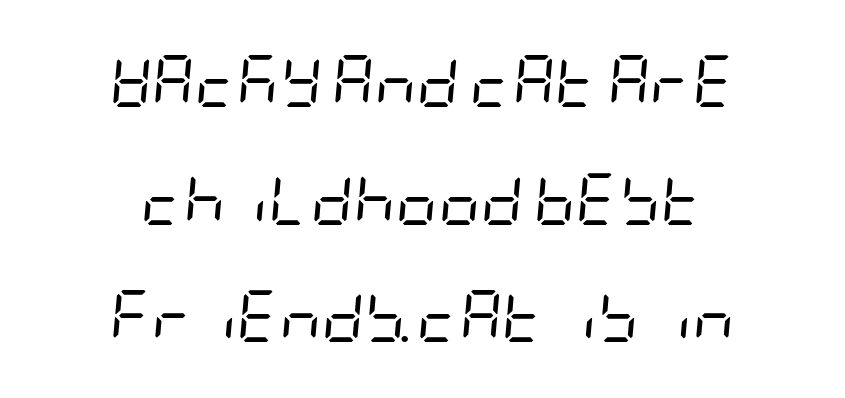
Q: Is the text bold? A: No.
Q: Is the text italic (slanted)? A: Yes, it leans right by about 5 degrees.
Q: Is the text underlined? A: No.
Q: Is the spacing between letters normal or unusually wide? A: Normal.
Q: Is the spacing between lines tight, normal or loose? A: Loose.
Q: Width (condensed, normal, or wide)? A: Condensed.
Q: Stroke contrast? A: Low.
Q: x-height? A: Large.
